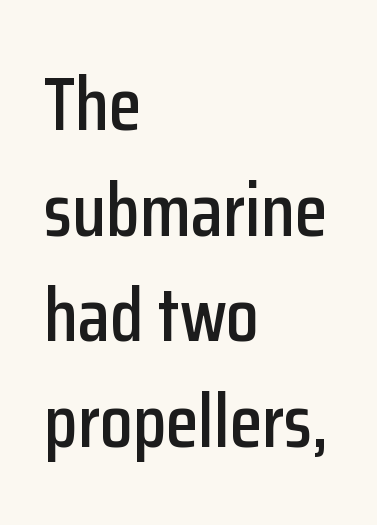
Q: Is the text italic (slanted)? A: No, it is upright.
Q: Is the typeface a serif or a sans-serif typeface? A: Sans-serif.
Q: Is the text underlined? A: No.
Q: How is the paragraph aligned? A: Left-aligned.
Q: Is the spacing between letters normal or unusually wide? A: Normal.
Q: Is the spacing between lines tight, normal or loose? A: Normal.
Q: Width (condensed, normal, or wide)? A: Condensed.
Q: Stroke contrast? A: Low.
Q: x-height? A: Medium.
Q: Monospaced? A: No.
